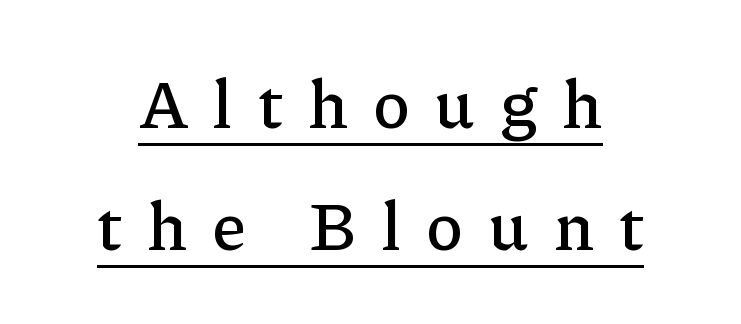
{"serif": "yes", "italic": "no", "width": "normal", "stroke_contrast": "low", "x_height": "medium", "monospaced": "no", "underline": "yes", "line_spacing_ratio": 1.77, "letter_spacing": "wide", "letter_spacing_em": 0.38, "glyph_px": 69}
